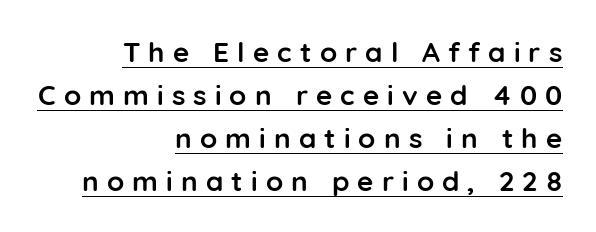
Designer's note — italics off, roman on. The typesetter has applied underlining to the passage shown. Students, this is bold: see how much ink each stroke carries. Baseline-to-baseline distance is the conventional proportion of letter height.
